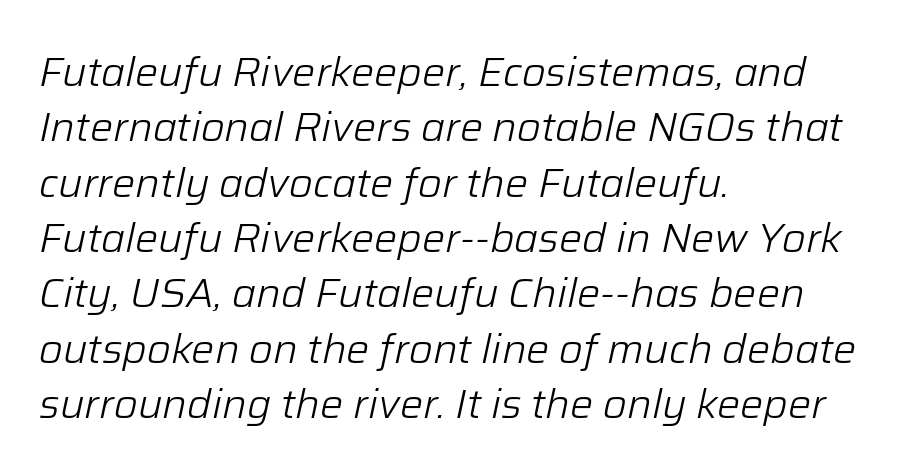
Characters are canted at an angle relative to the baseline's perpendicular. Notice how the passage keeps a crisp vertical edge on the left only. Normally led — the rows are evenly, conventionally spaced. Underline: absent. Default kerning and tracking; the words read as compact shapes. This is not heavy type; no bold has been used.
